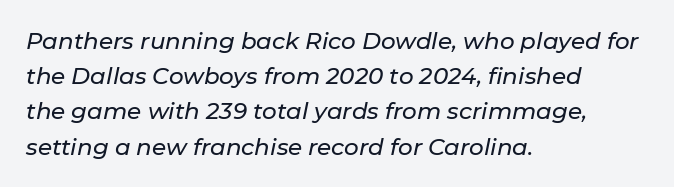
{"italic": "yes", "lean": "right", "slant_degrees": 11, "underline": "no", "align": "left", "line_spacing": "normal", "line_spacing_ratio": 1.53, "letter_spacing": "normal", "letter_spacing_em": 0.0, "glyph_px": 23}
